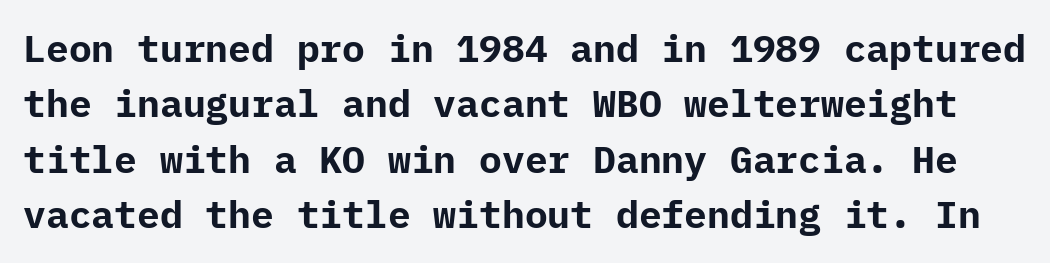
Notice how descenders clear the ascenders below comfortably — that's standard leading. Tall strokes in this sample are plumb rather than angled. Just letters on the line, the space beneath them empty. Serif or sans? Sans — the stroke terminals are bare. Notice how thick the strokes are: this is what a full bold looks like. Here the glyphs are tracked normally, forming tight word shapes.
